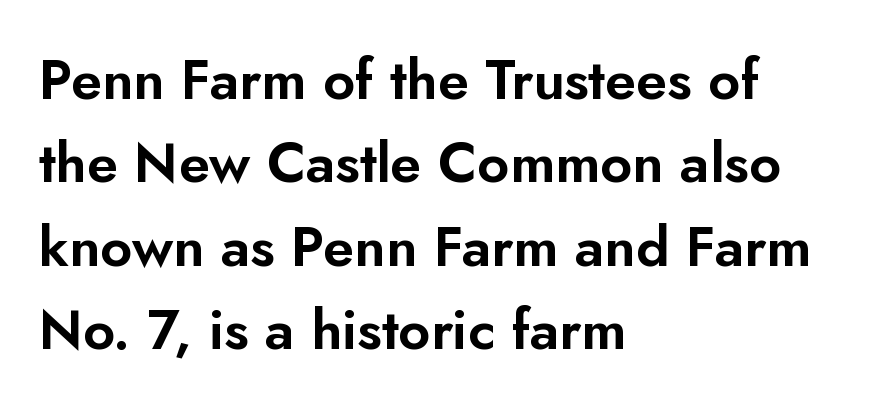
The face used here is rendered with its standard letterfit. Caption: multi-line text, flush left, ragged right. Any mark beneath the type? The region is blank. Typographically, this falls in the sans-serif category. The letters stand straight up with perfectly vertical stems. You could not count columns in this text — the font is proportionally spaced.
